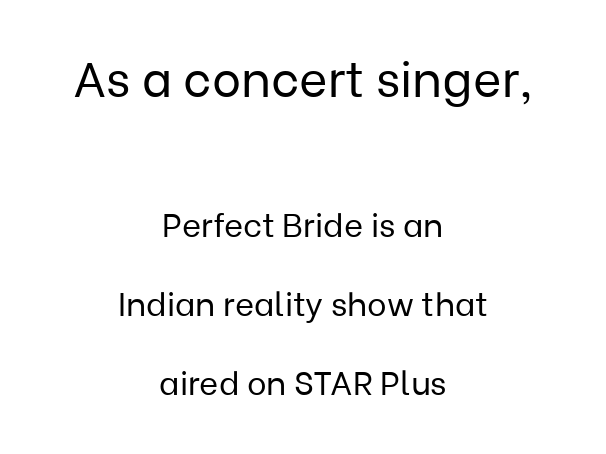
The lines are quadded center. The rendering shows plain stroke endings on the letterforms — a sans-serif design. Short note: letters normally spaced. Stroke mass is kept to a normal reading level or below.
